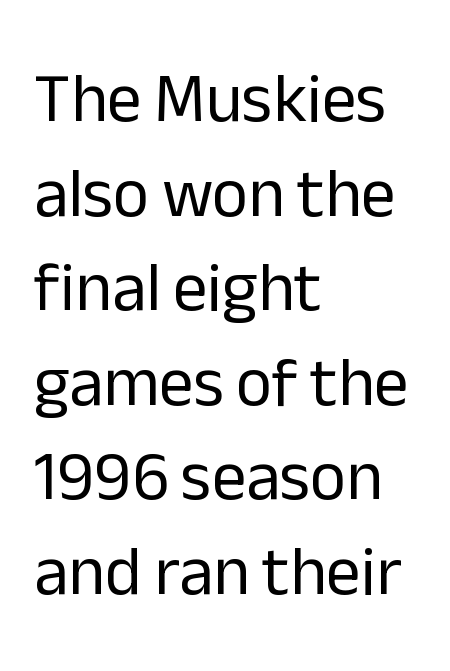
Q: Is the text bold? A: No.
Q: Is the text italic (slanted)? A: No, it is upright.
Q: Is the typeface a serif or a sans-serif typeface? A: Sans-serif.
Q: Is the text underlined? A: No.
Q: How is the paragraph aligned? A: Left-aligned.
Q: Is the spacing between letters normal or unusually wide? A: Normal.
Q: Is the spacing between lines tight, normal or loose? A: Normal.
Q: Width (condensed, normal, or wide)? A: Normal.
Q: Stroke contrast? A: Low.
Q: x-height? A: Medium.
Q: Monospaced? A: No.
